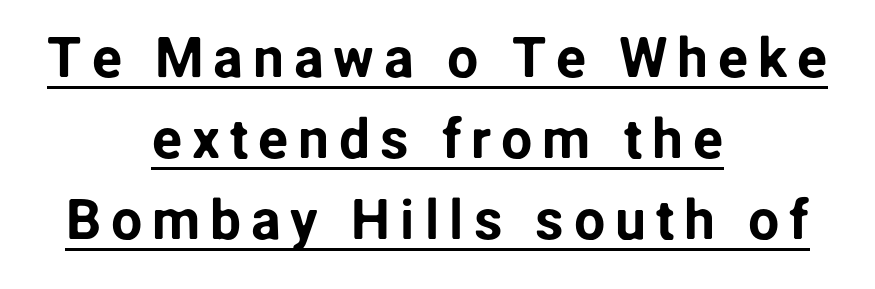
Regular leading. The type sits square on the baseline with zero lean. The passage is arranged like a title page — every line centered. Honestly, the underline is the first thing you notice here.
